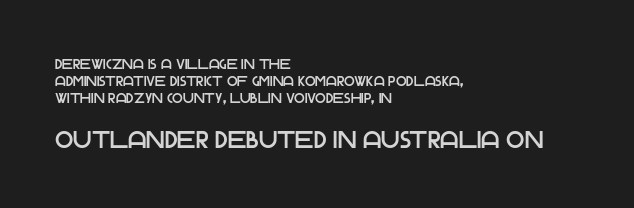
Q: Is the text italic (slanted)? A: No, it is upright.
Q: Is the text underlined? A: No.
Q: How is the paragraph aligned? A: Left-aligned.
Q: Is the spacing between letters normal or unusually wide? A: Normal.
Q: Which block of text is set in a larger size, the first (top) or the second (bottom)? A: The second (bottom) one.
